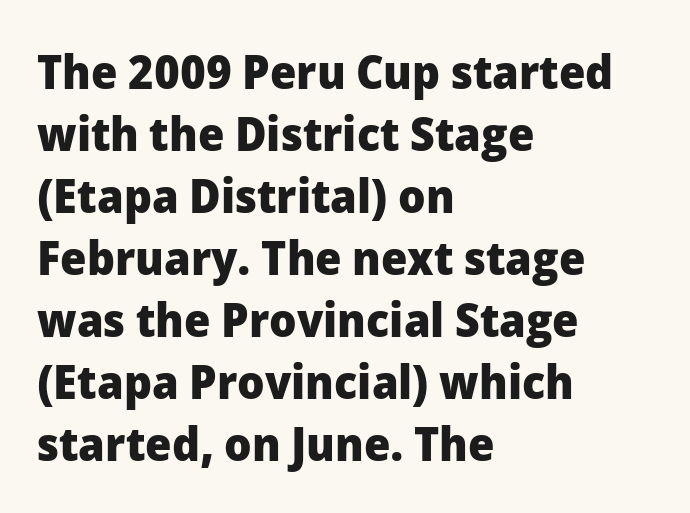
Q: Is the text bold? A: Yes.
Q: Is the text italic (slanted)? A: No, it is upright.
Q: Is the typeface a serif or a sans-serif typeface? A: Sans-serif.
Q: Is the text underlined? A: No.
Q: How is the paragraph aligned? A: Left-aligned.
Q: Is the spacing between letters normal or unusually wide? A: Normal.
Q: Is the spacing between lines tight, normal or loose? A: Normal.
Q: Width (condensed, normal, or wide)? A: Normal.
Q: Stroke contrast? A: Low.
Q: x-height? A: Medium.
Q: Monospaced? A: No.
